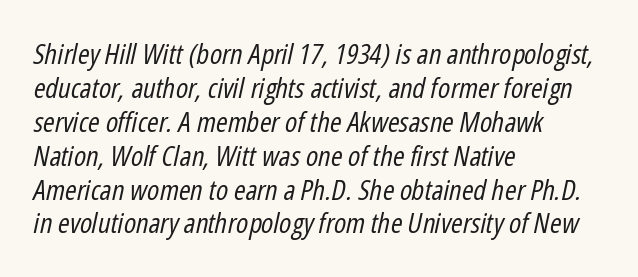
Q: Is the text bold? A: No.
Q: Is the text italic (slanted)? A: Yes, it leans right by about 12 degrees.
Q: Is the text underlined? A: No.
Q: How is the paragraph aligned? A: Left-aligned.
Q: Is the spacing between letters normal or unusually wide? A: Normal.
Q: Width (condensed, normal, or wide)? A: Condensed.
Q: Stroke contrast? A: Low.
Q: x-height? A: Medium.
Q: Monospaced? A: No.
